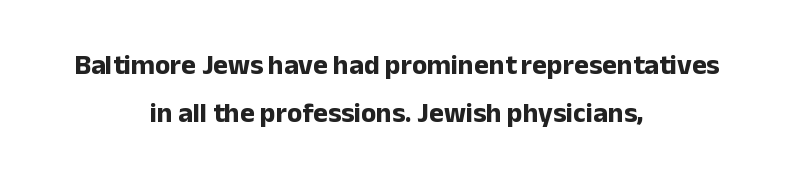
Q: Is the text bold? A: Yes.
Q: Is the text italic (slanted)? A: No, it is upright.
Q: Is the typeface a serif or a sans-serif typeface? A: Sans-serif.
Q: Is the text underlined? A: No.
Q: How is the paragraph aligned? A: Centered.
Q: Is the spacing between letters normal or unusually wide? A: Normal.
Q: Width (condensed, normal, or wide)? A: Normal.
Q: Stroke contrast? A: Low.
Q: x-height? A: Medium.
Q: Monospaced? A: No.
